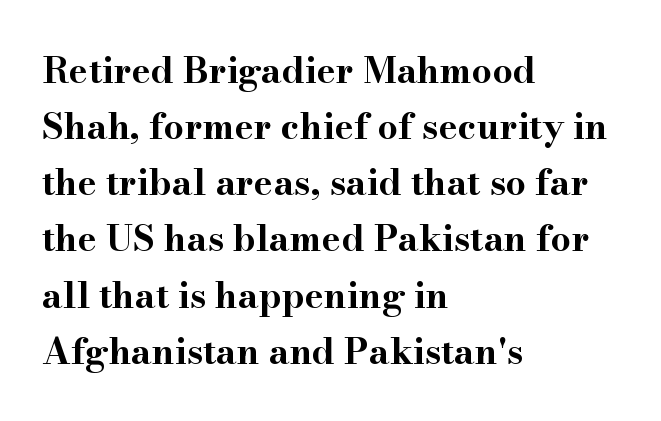
Q: Is the text bold? A: Yes.
Q: Is the text italic (slanted)? A: No, it is upright.
Q: Is the typeface a serif or a sans-serif typeface? A: Serif.
Q: Is the text underlined? A: No.
Q: How is the paragraph aligned? A: Left-aligned.
Q: Is the spacing between letters normal or unusually wide? A: Normal.
Q: Is the spacing between lines tight, normal or loose? A: Normal.
Q: Width (condensed, normal, or wide)? A: Wide.
Q: Stroke contrast? A: High.
Q: x-height? A: Small.
Q: Monospaced? A: No.
